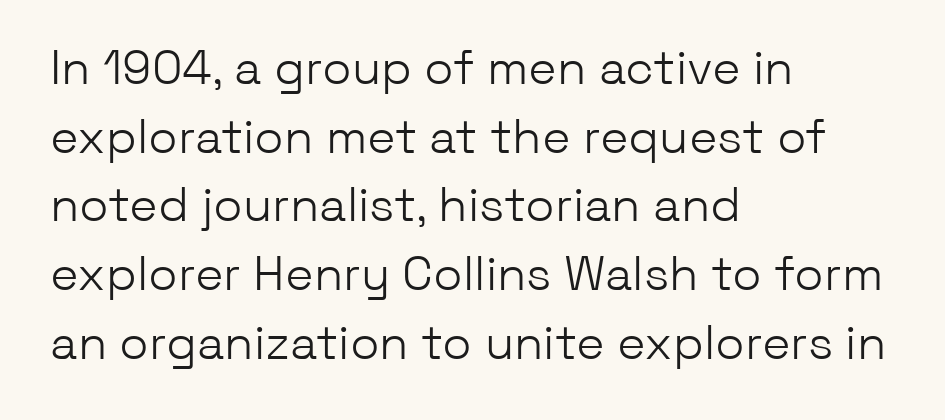
{"serif": "no", "italic": "no", "bold": "no", "weight": "light", "width": "normal", "stroke_contrast": "low", "x_height": "medium", "monospaced": "no", "underline": "no", "align": "left", "line_spacing": "normal", "line_spacing_ratio": 1.43, "letter_spacing": "normal", "letter_spacing_em": 0.0, "glyph_px": 48}
